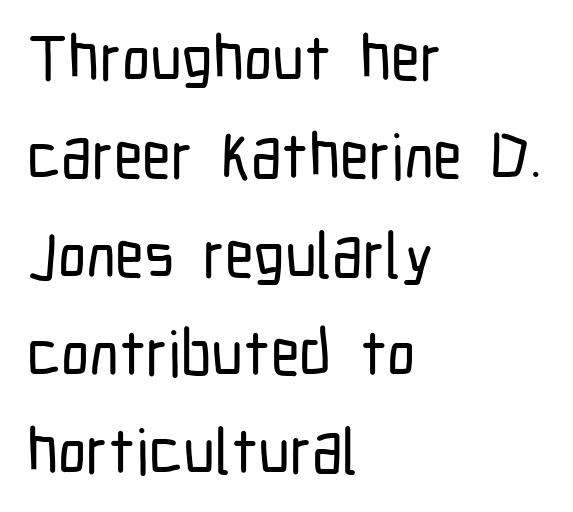
Q: Is the text italic (slanted)? A: No, it is upright.
Q: Is the typeface a serif or a sans-serif typeface? A: Sans-serif.
Q: Is the text underlined? A: No.
Q: How is the paragraph aligned? A: Left-aligned.
Q: Is the spacing between letters normal or unusually wide? A: Normal.
Q: Is the spacing between lines tight, normal or loose? A: Normal.
Q: Width (condensed, normal, or wide)? A: Condensed.
Q: Stroke contrast? A: Low.
Q: x-height? A: Medium.
Q: Monospaced? A: No.
